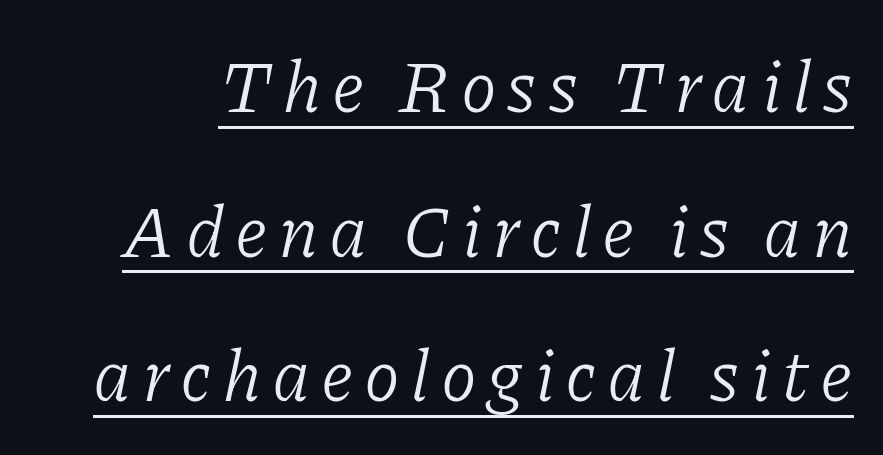
{"serif": "yes", "italic": "yes", "lean": "right", "slant_degrees": 11, "bold": "no", "weight": "light", "width": "normal", "stroke_contrast": "low", "x_height": "medium", "monospaced": "no", "underline": "yes", "line_spacing": "loose", "line_spacing_ratio": 1.98, "glyph_px": 73}
